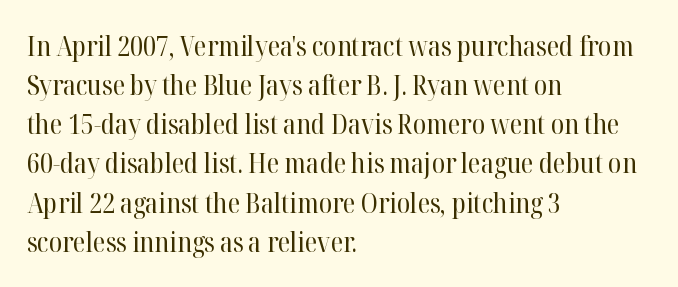
{"italic": "no", "bold": "no", "underline": "no", "align": "left", "line_spacing": "normal", "line_spacing_ratio": 1.45, "letter_spacing": "normal", "letter_spacing_em": 0.0, "glyph_px": 27}
